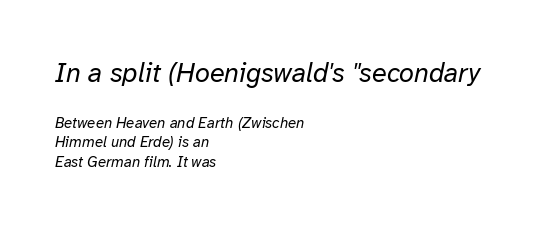
{"italic": "yes", "lean": "right", "slant_degrees": 12, "bold": "no", "underline": "no", "align": "left", "line_spacing": "normal", "line_spacing_ratio": 1.33, "letter_spacing": "normal", "letter_spacing_em": 0.0, "larger_block": "first", "size_ratio": 1.8, "glyph_px": 27}
